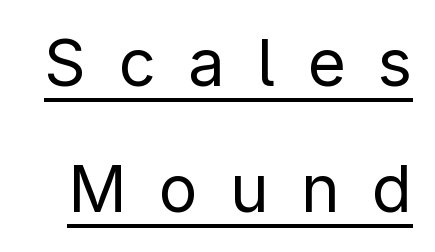
Q: Is the text bold? A: No.
Q: Is the text italic (slanted)? A: No, it is upright.
Q: Is the typeface a serif or a sans-serif typeface? A: Sans-serif.
Q: Is the text underlined? A: Yes.
Q: Is the spacing between letters normal or unusually wide? A: Unusually wide.
Q: Is the spacing between lines tight, normal or loose? A: Loose.
Q: Width (condensed, normal, or wide)? A: Normal.
Q: Stroke contrast? A: Low.
Q: x-height? A: Medium.
Q: Monospaced? A: No.
